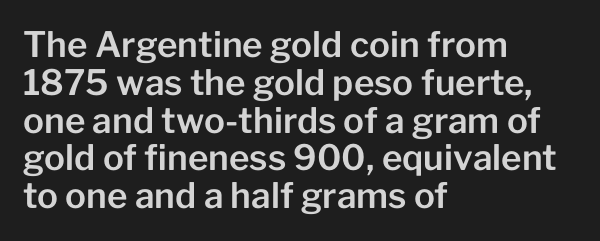
Q: Is the text italic (slanted)? A: No, it is upright.
Q: Is the typeface a serif or a sans-serif typeface? A: Sans-serif.
Q: Is the text underlined? A: No.
Q: How is the paragraph aligned? A: Left-aligned.
Q: Is the spacing between letters normal or unusually wide? A: Normal.
Q: Is the spacing between lines tight, normal or loose? A: Tight.
Q: Width (condensed, normal, or wide)? A: Normal.
Q: Stroke contrast? A: Low.
Q: x-height? A: Medium.
Q: Monospaced? A: No.
